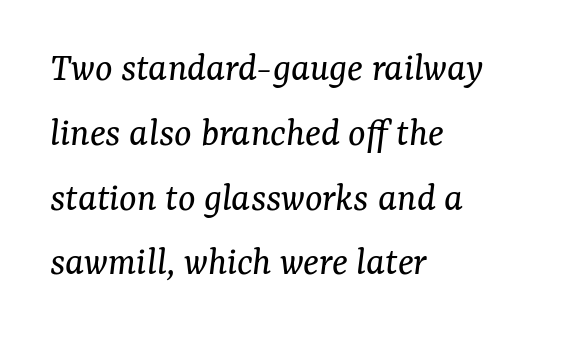
This sample keeps an unexceptional amount of space between lines. Serif or sans? Serif — the stroke terminals have little feet. Think standard paragraph weight, or any step lighter than that. The paragraph shown leans on its left margin. You could not count columns in this text — the font is proportionally spaced.
